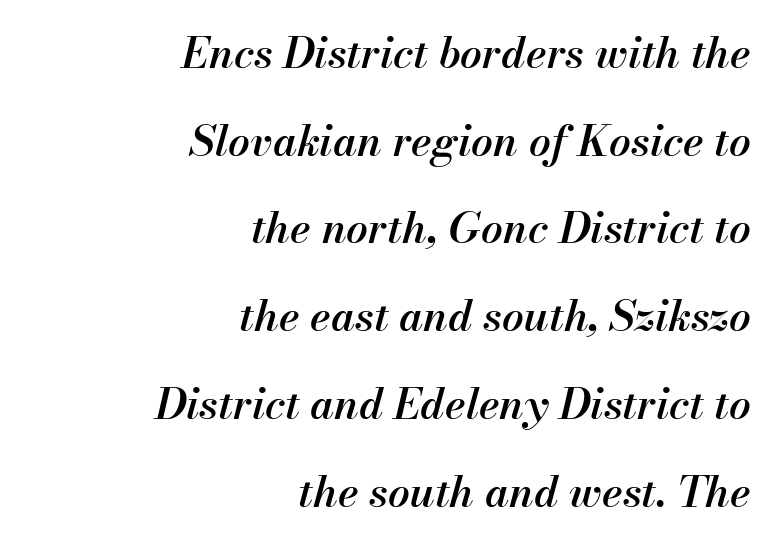
{"italic": "yes", "lean": "right", "slant_degrees": 13, "bold": "semi", "weight": "semibold", "width": "normal", "stroke_contrast": "medium", "x_height": "small", "monospaced": "no", "underline": "no", "align": "right", "line_spacing": "loose", "line_spacing_ratio": 2.04, "letter_spacing": "normal", "letter_spacing_em": 0.0, "glyph_px": 43}
